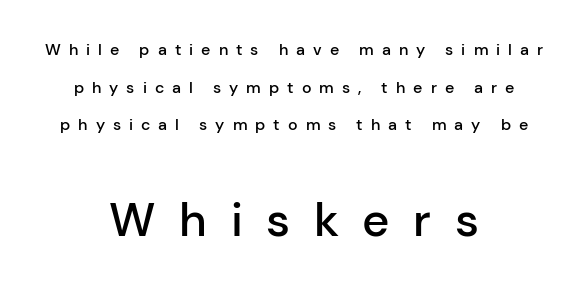
Notice the strokes are somewhat thickened but not fully heavy: this is a semibold. Notice the wide empty band between every row — that's loose leading. This rendering employs a face without finishing strokes, i.e., a sans-serif. The passage shown is typed in a proportional face where columns would drift. Typesetter's note — lower block bumped up in size, upper block left smaller. The text block is weighted toward neither margin, spreading evenly from the middle.
